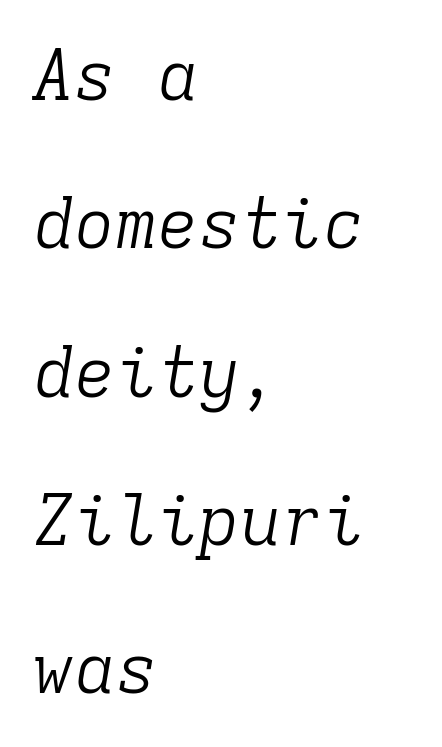
A classic flush-left, rag-right setting is used for this passage. Vertical stems look standard width or narrower in stroke. These lines are rendered in a fixed-pitch font. Students, note that the glyphs here touch the page at normal intervals.
